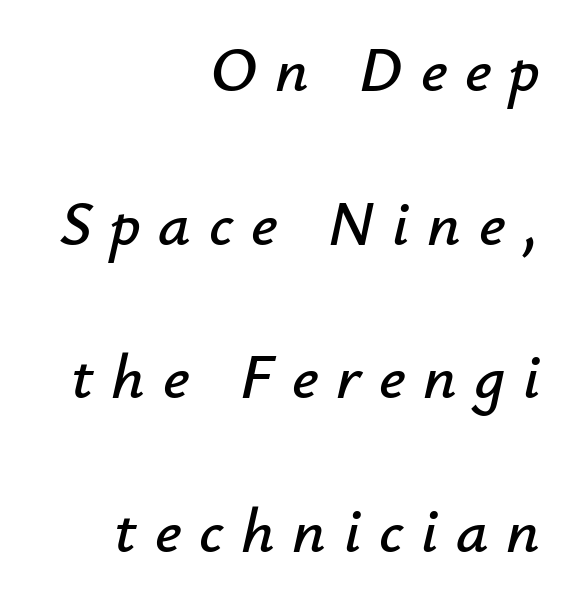
The image shows 64 px text type, italic (leaning right); set right-aligned, loose line spacing (2.4x), unusually wide letter spacing (+0.28 em), not underlined; low stroke contrast and a small x-height.
